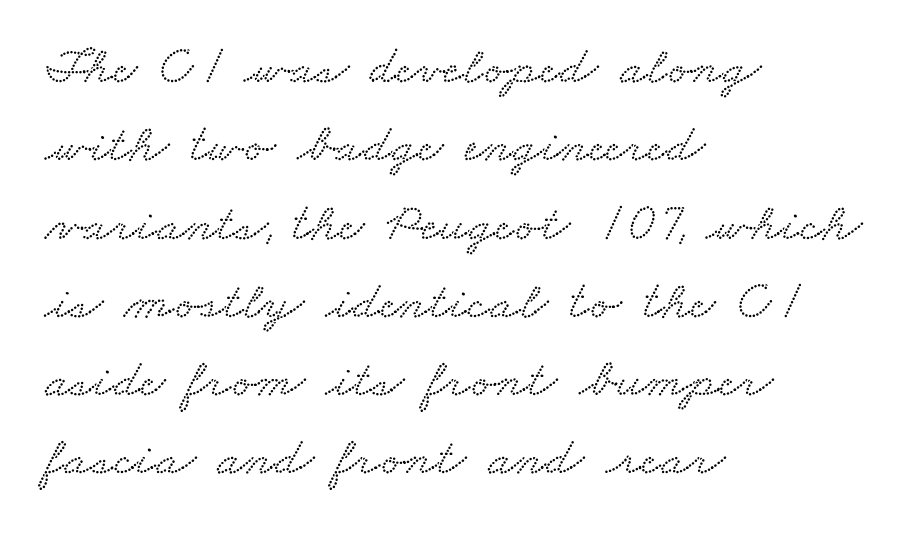
Examine the stroke ends and you'll spot serifs. The rows are spaced the way most documents space them. How are the letters spaced? Ordinarily, with no added tracking. Letters rest on an invisible, unmarked baseline. Varying glyph widths throughout — classic text-font behaviour. If you drew a ruler down the left edge, every line would touch it.
